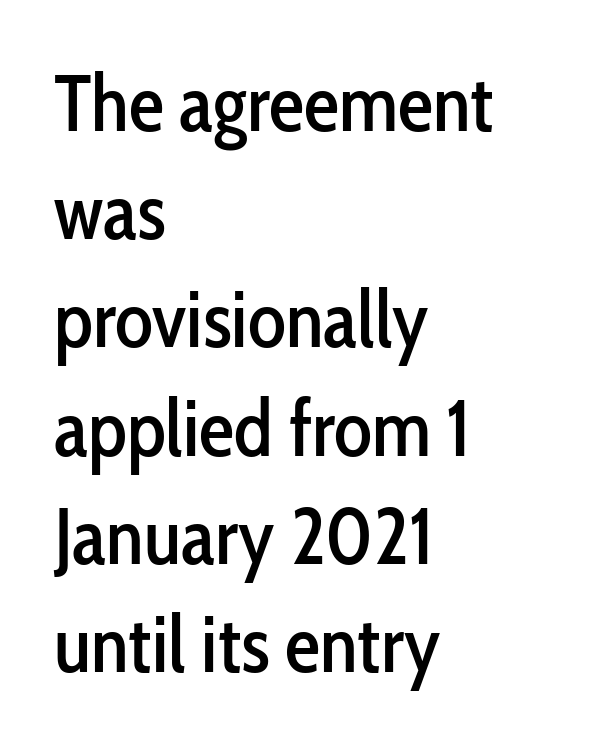
The image shows 79 px condensed sans-serif type, upright; set left-aligned, normal line spacing (1.37x), normal letter spacing, not underlined; low stroke contrast and a medium x-height.
